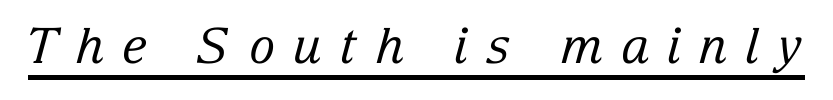
Honestly, the letter spacing is so wide it's the main thing you notice. These lines are rendered in a variable-pitch font. Vertical stems look standard width or narrower in stroke. The rendering applies a slant to the glyphs. The passage shown is underscored from start to finish.
